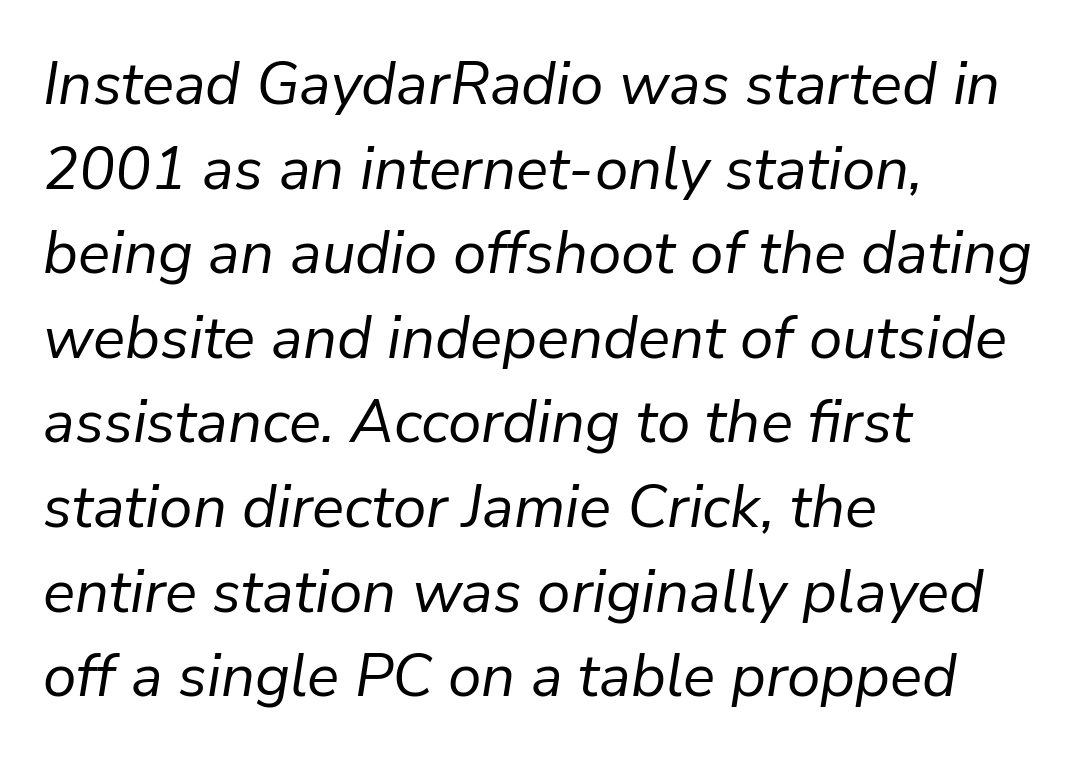
{"italic": "yes", "lean": "right", "slant_degrees": 9, "bold": "no", "weight": "regular", "width": "normal", "stroke_contrast": "low", "x_height": "medium", "monospaced": "no", "underline": "no", "align": "left", "line_spacing": "normal", "line_spacing_ratio": 1.41, "letter_spacing": "normal", "letter_spacing_em": 0.0, "glyph_px": 60}
